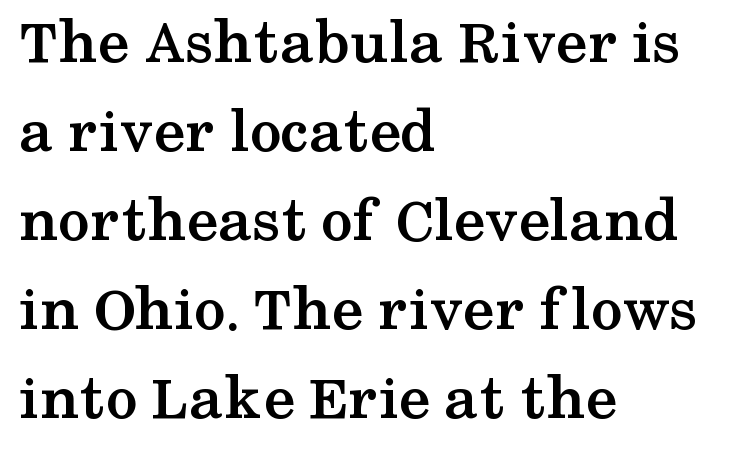
Q: Is the text bold? A: Yes.
Q: Is the text italic (slanted)? A: No, it is upright.
Q: Is the typeface a serif or a sans-serif typeface? A: Serif.
Q: Is the text underlined? A: No.
Q: How is the paragraph aligned? A: Left-aligned.
Q: Is the spacing between letters normal or unusually wide? A: Normal.
Q: Is the spacing between lines tight, normal or loose? A: Normal.
Q: Width (condensed, normal, or wide)? A: Wide.
Q: Stroke contrast? A: Medium.
Q: x-height? A: Medium.
Q: Monospaced? A: No.
